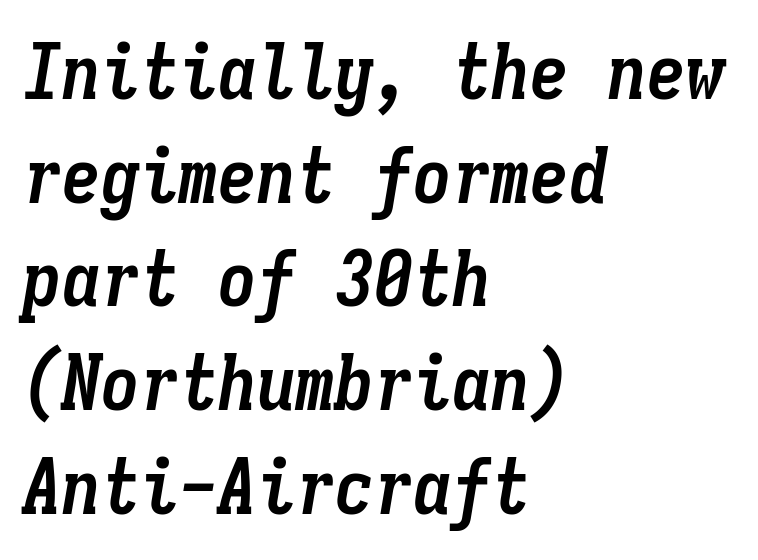
The image shows 78 px semibold, condensed type, italic (leaning right), monospaced; set left-aligned, normal line spacing (1.33x), normal letter spacing, not underlined; low stroke contrast and a medium x-height.
